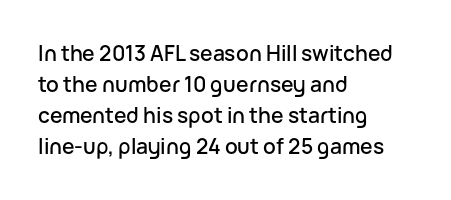
Does the copy run flush right? No — it runs flush left. The specimen reads as upright at a glance. Between one letter and the next there's only the usual sliver of space. The designer left line spacing at the default.
